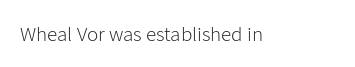
{"italic": "no", "bold": "no", "underline": "no", "letter_spacing": "normal", "letter_spacing_em": 0.0, "glyph_px": 21}
